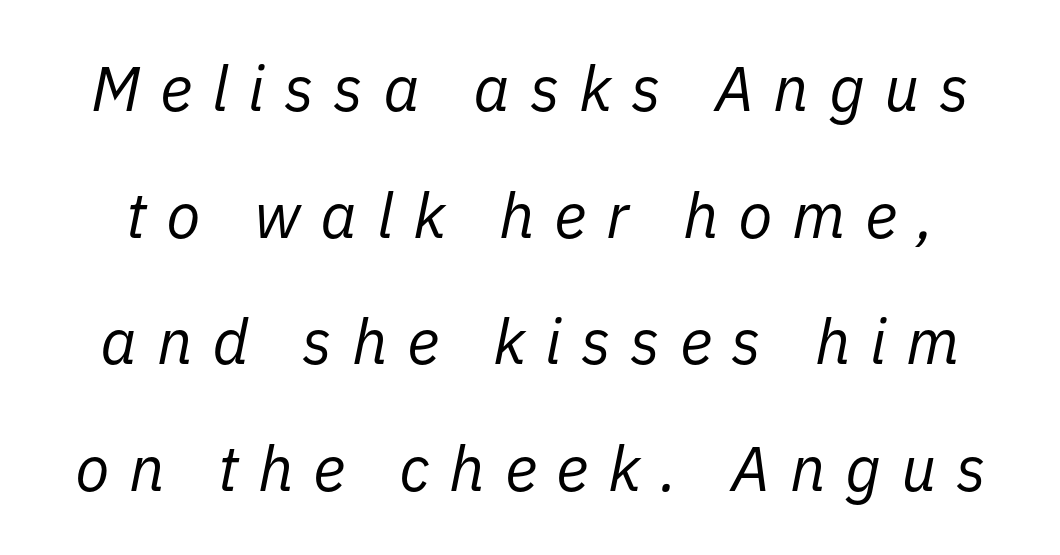
Rule under the text: the space is simply empty. Summary of weight: not heavy and not bold. Vertical spacing — loose. Compared with ordinary roman type, these characters are visibly tilted. Think of a printed novel: that variable character pitch is what you see here. The rendering inserts visible extra space after every character.
